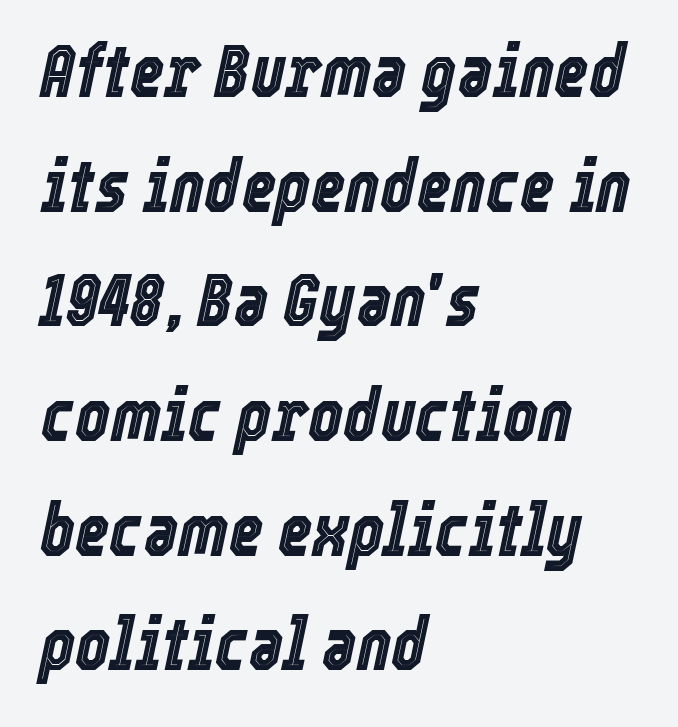
{"italic": "yes", "lean": "right", "slant_degrees": 12, "width": "condensed", "x_height": "medium", "monospaced": "no", "underline": "no", "align": "left", "line_spacing": "normal", "line_spacing_ratio": 1.55, "letter_spacing": "normal", "letter_spacing_em": 0.0, "glyph_px": 74}
